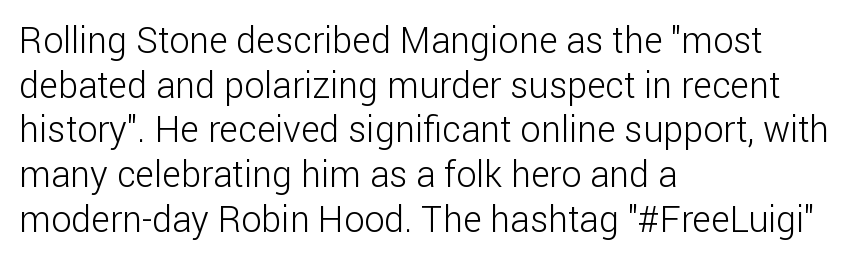
It's the straight-up-and-down kind of type. Type without underlining. Tracking value appears to be zero — textbook default spacing. The passage shown is not bold in any degree.
